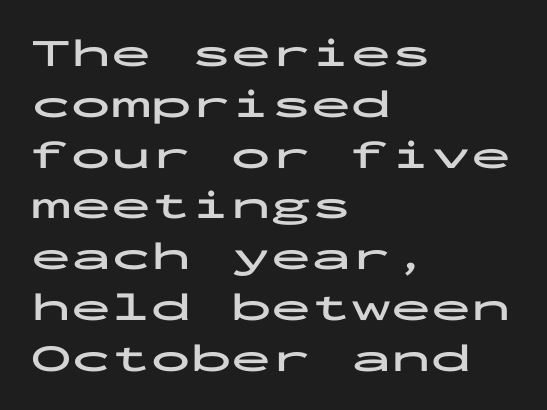
The image shows 40 px bold, wide sans-serif type, upright, monospaced; set left-aligned, normal line spacing (1.27x), normal letter spacing, not underlined; low stroke contrast and a medium x-height.
